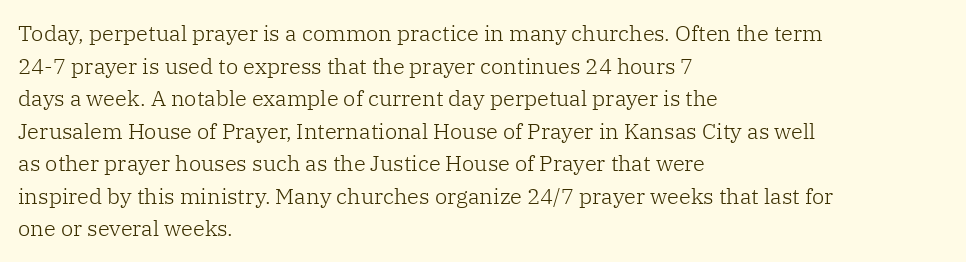
The image shows 22 px text type, upright; set left-aligned, normal line spacing (1.48x), normal letter spacing, not underlined.
